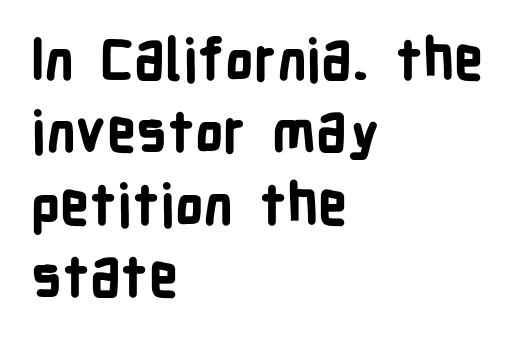
A dark, heavy texture on the line: the type is bold. The specimen omits any rule beneath the text block's lines. Vertically, the passage feels balanced, rows spaced as you'd expect. Is the block centered? No — it sits flush against the left margin. A typesetter would call this proportional, since set widths differ per character. A typesetter would mark this as roman, not italic.
